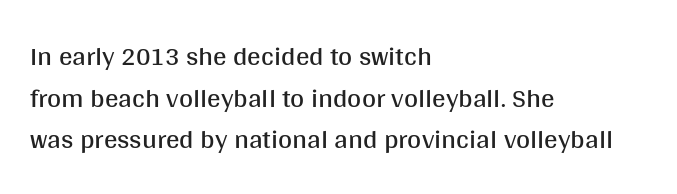
The image shows 27 px text type, upright; set left-aligned, normal line spacing (1.54x), normal letter spacing, not underlined.
